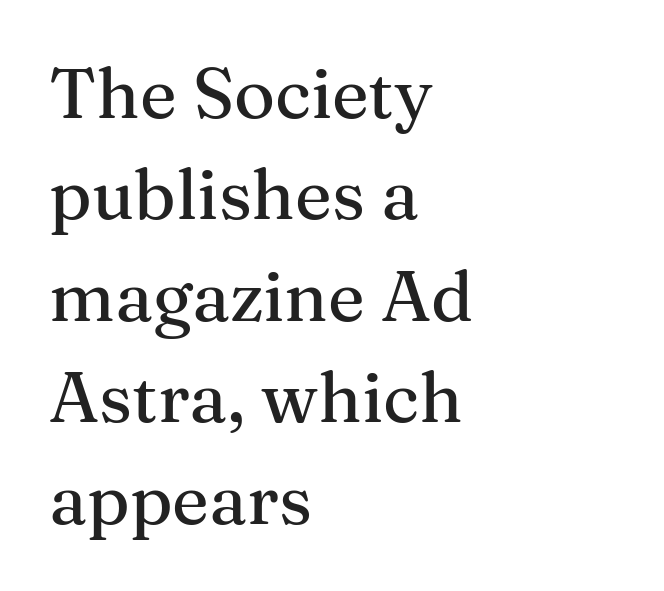
You can tell from the footed stems that serif type was used. Letter spacing: default. Evenly set lines give the paragraph a standard silhouette. Upright lettering throughout.
